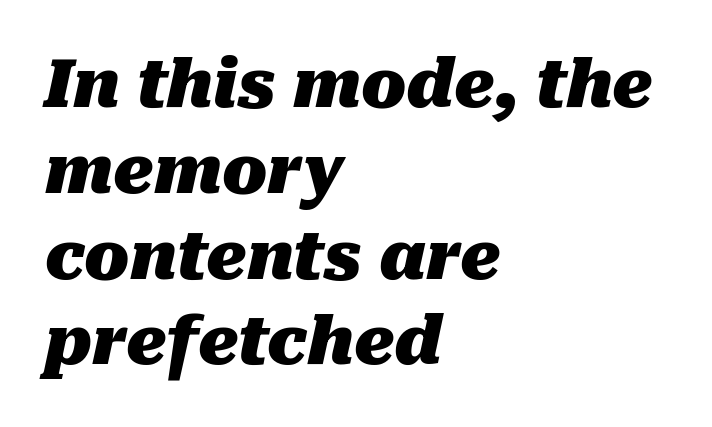
Summary of weight: heavy, a full bold. Rows of type keep a routine distance in the vertical direction. Rule under the text: the space is simply empty. Honestly, the letter spacing is just normal — you wouldn't notice it. Caption: multi-line text, flush left, ragged right.
